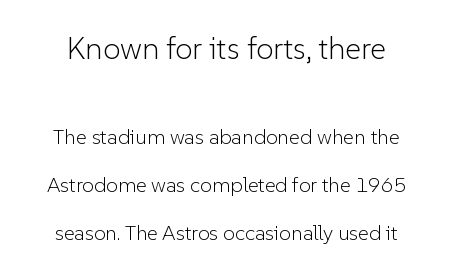
The passage shown stacks its lines with a broad gap. Check under the words: just untouched page. No letter is thick-stroked: the sample isn't bold. Size hierarchy here favors the leading block over the trailing one.
